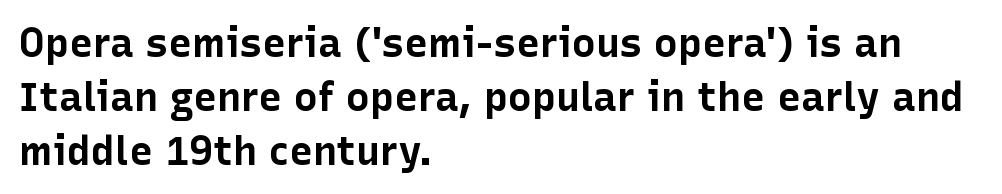
Its strokes are broad and dark, the hallmark of bold type. Alignment: flush left. Every stem runs plumb, perpendicular to the baseline. Is this a fixed-width face? No — the glyphs have proportional, varying widths. Spacing between characters is what you'd get straight out of the box.
